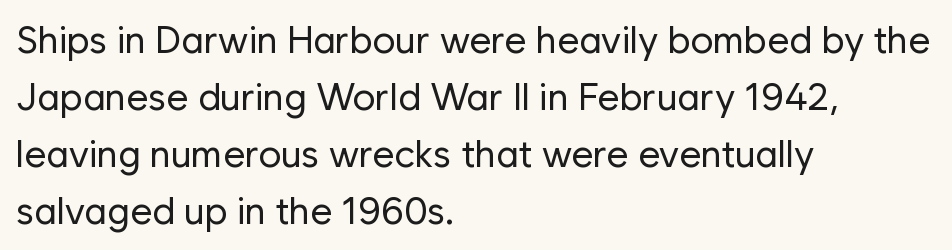
What stands out about the letter spacing? Nothing — it is the standard amount. The passage shown is not bold in any degree. This sample has the flowing, uneven cadence of proportional lettering. The font family rendered here belongs to the sans-serif group. Italic? Not at all — the glyphs are vertical.
